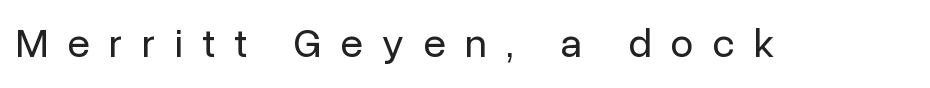
Q: Is the text bold? A: No.
Q: Is the text italic (slanted)? A: No, it is upright.
Q: Is the typeface a serif or a sans-serif typeface? A: Sans-serif.
Q: Is the text underlined? A: No.
Q: Is the spacing between letters normal or unusually wide? A: Unusually wide.
Q: Width (condensed, normal, or wide)? A: Normal.
Q: Stroke contrast? A: Low.
Q: x-height? A: Medium.
Q: Monospaced? A: No.
